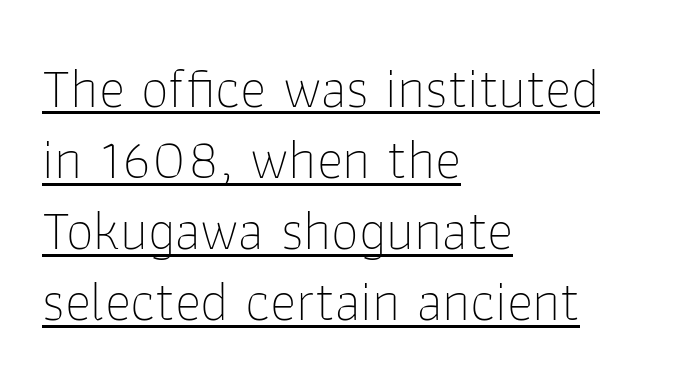
Q: Is the text bold? A: No.
Q: Is the text italic (slanted)? A: No, it is upright.
Q: Is the typeface a serif or a sans-serif typeface? A: Sans-serif.
Q: Is the text underlined? A: Yes.
Q: How is the paragraph aligned? A: Left-aligned.
Q: Is the spacing between letters normal or unusually wide? A: Normal.
Q: Is the spacing between lines tight, normal or loose? A: Normal.
Q: Width (condensed, normal, or wide)? A: Normal.
Q: Stroke contrast? A: Low.
Q: x-height? A: Medium.
Q: Monospaced? A: No.
